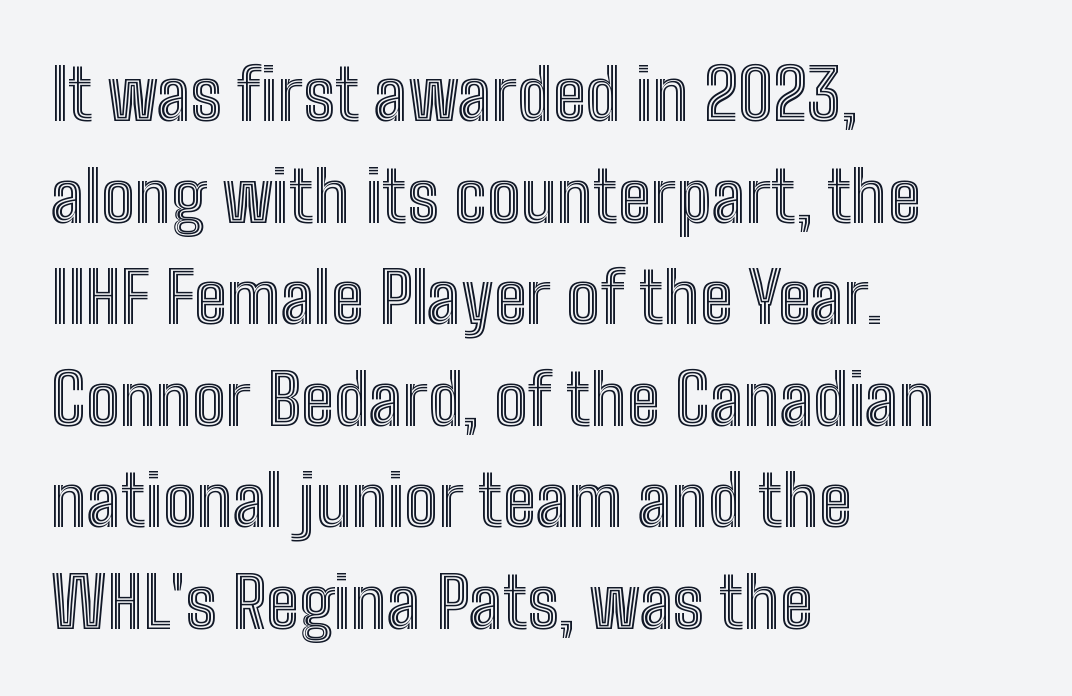
{"italic": "no", "width": "condensed", "x_height": "medium", "monospaced": "no", "underline": "no", "align": "left", "line_spacing": "normal", "line_spacing_ratio": 1.43, "letter_spacing": "normal", "letter_spacing_em": 0.0, "glyph_px": 71}
